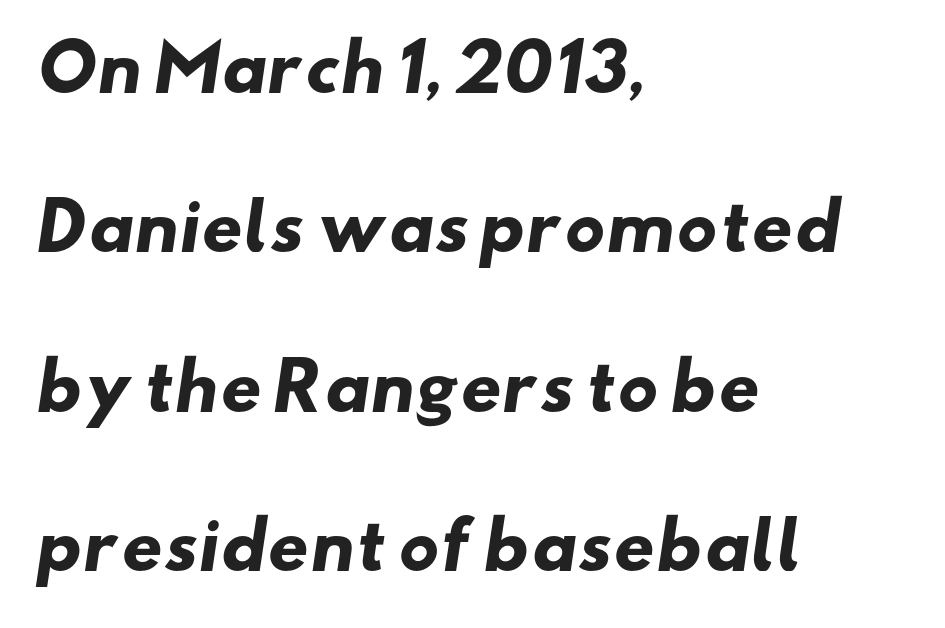
Compared with an ordinary text face, these strokes are far heavier — a full bold. The typesetter chose a ragged-right arrangement here. Observe the absence of serifs on each vertical stroke in this sample. Character widths vary here, with narrow letters taking less room than wide ones.
